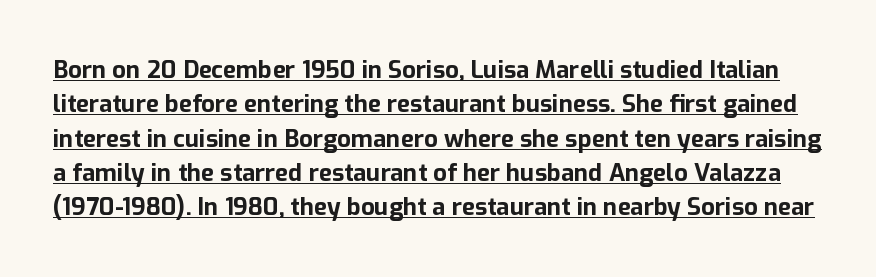
Is there any slant? The stems are plumb. Quick note: underline on. Tracking value appears to be zero — textbook default spacing. Strong, thick strokes mark this as bold type. Horizontal bands of white between lines are of average thickness.
